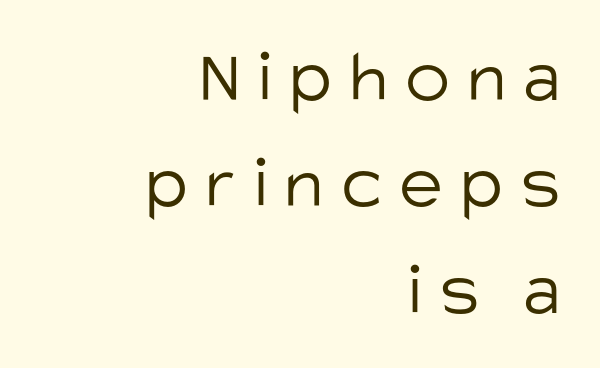
The letters are spread apart with noticeably loose tracking. The letters look calm and open, with moderate or lighter stems. You could not count columns in this text — the font is proportionally spaced. Clear beneath every line of the passage.
